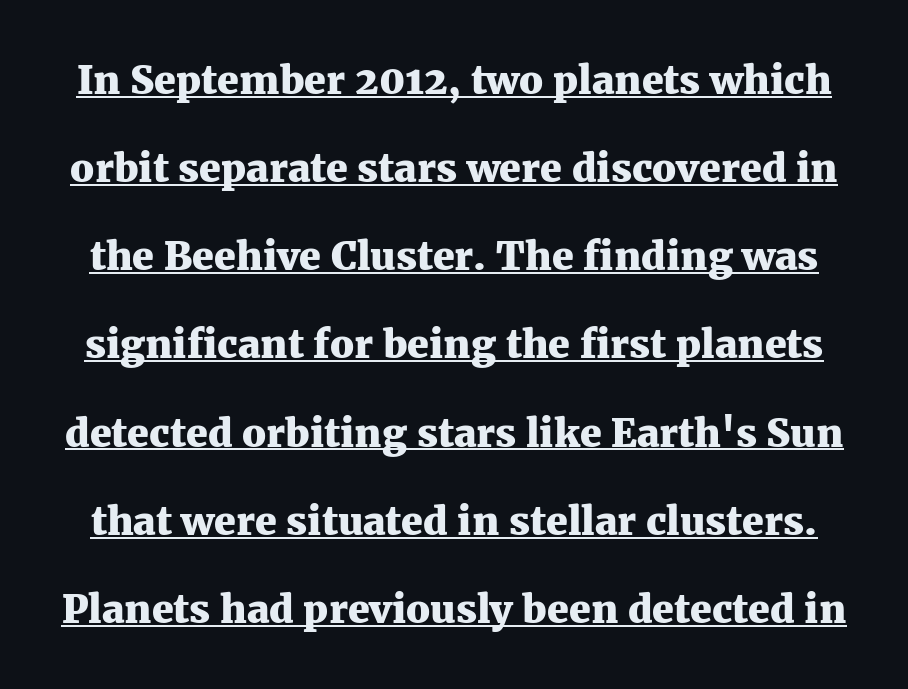
Q: Is the text bold? A: Yes.
Q: Is the text italic (slanted)? A: No, it is upright.
Q: Is the typeface a serif or a sans-serif typeface? A: Serif.
Q: Is the text underlined? A: Yes.
Q: Is the spacing between letters normal or unusually wide? A: Normal.
Q: Is the spacing between lines tight, normal or loose? A: Loose.
Q: Width (condensed, normal, or wide)? A: Normal.
Q: Stroke contrast? A: Medium.
Q: x-height? A: Medium.
Q: Monospaced? A: No.
